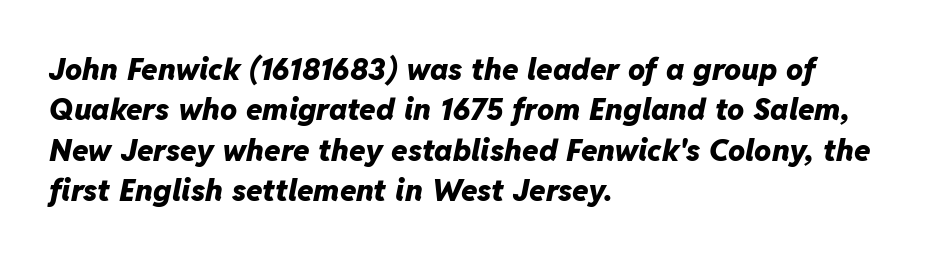
Q: Is the text bold? A: Yes.
Q: Is the text italic (slanted)? A: Yes, it leans right by about 11 degrees.
Q: Is the text underlined? A: No.
Q: How is the paragraph aligned? A: Left-aligned.
Q: Is the spacing between letters normal or unusually wide? A: Normal.
Q: Is the spacing between lines tight, normal or loose? A: Normal.
Q: Width (condensed, normal, or wide)? A: Normal.
Q: Stroke contrast? A: Low.
Q: x-height? A: Medium.
Q: Monospaced? A: No.
